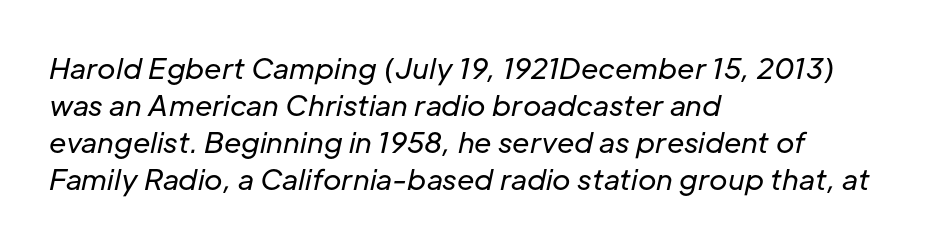
{"italic": "yes", "lean": "right", "slant_degrees": 12, "bold": "no", "weight": "regular", "width": "normal", "stroke_contrast": "low", "x_height": "medium", "monospaced": "no", "underline": "no", "align": "left", "line_spacing": "normal", "line_spacing_ratio": 1.32, "letter_spacing": "normal", "letter_spacing_em": 0.0, "glyph_px": 28}
